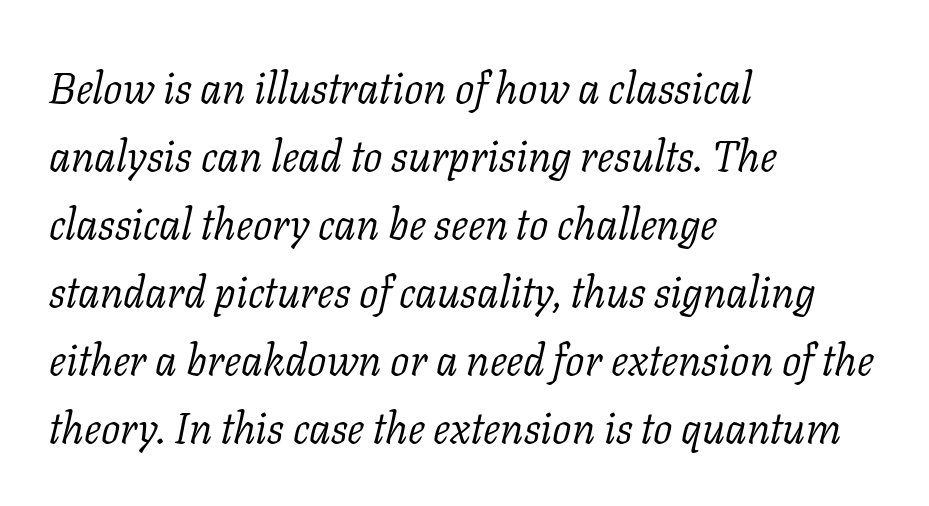
When letters slant like this, we call the style italic. No extra ink here — the face is not bold. Compared with typical body copy, the letter spacing here is the same. Little horizontal feet cap the strokes, marking this as serif type.
